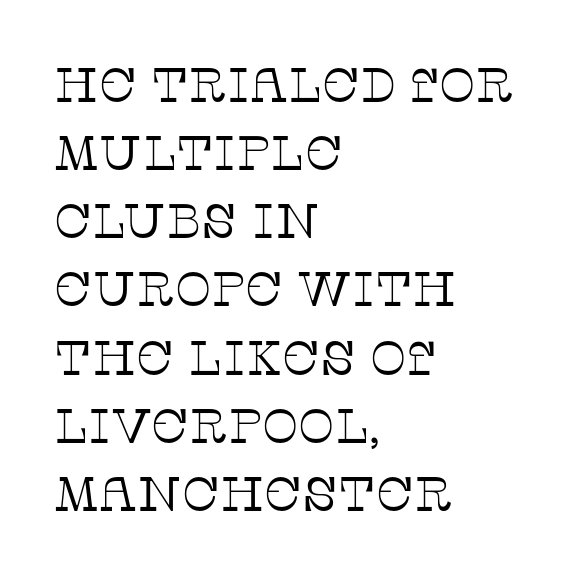
Q: Is the text bold? A: No.
Q: Is the text italic (slanted)? A: No, it is upright.
Q: Is the typeface a serif or a sans-serif typeface? A: Serif.
Q: Is the text underlined? A: No.
Q: How is the paragraph aligned? A: Left-aligned.
Q: Is the spacing between letters normal or unusually wide? A: Normal.
Q: Is the spacing between lines tight, normal or loose? A: Normal.
Q: Width (condensed, normal, or wide)? A: Normal.
Q: Stroke contrast? A: Low.
Q: x-height? A: Large.
Q: Monospaced? A: No.
